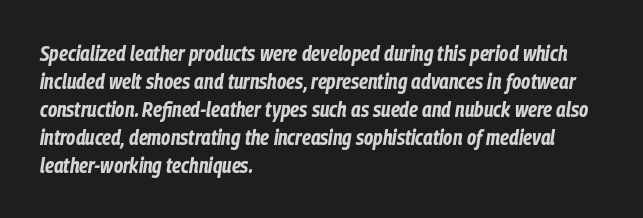
Notice how descenders clear the ascenders below comfortably — that's standard leading. The text block is weighted toward the left margin, trailing off unevenly rightward. A typesetter would call this zero additional tracking. The foot of each line stays bare and open. As a designer I'd log this as weight 700, bold. Slant detected: the letters are inclined.
